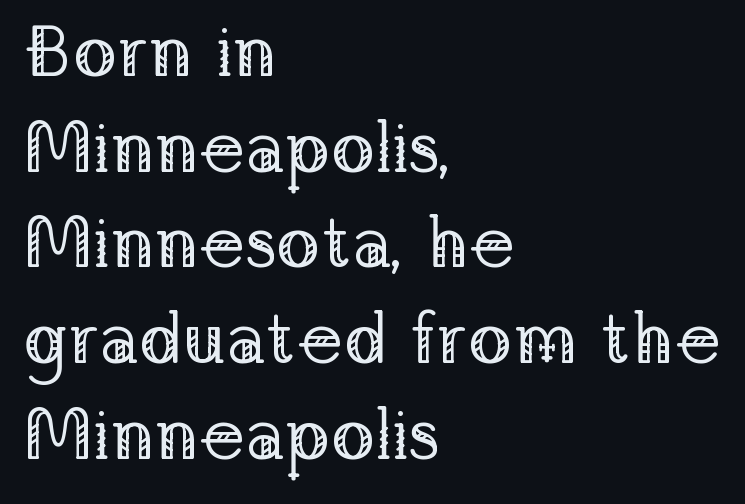
Designer's note — italics off, roman on. Has an underline been added? It has not. Spacing verdict: proportional, widths tailored to each character. Caption: multi-line text, flush left, ragged right. Does the type have serifs? Yes, each stem ends in a small foot.
